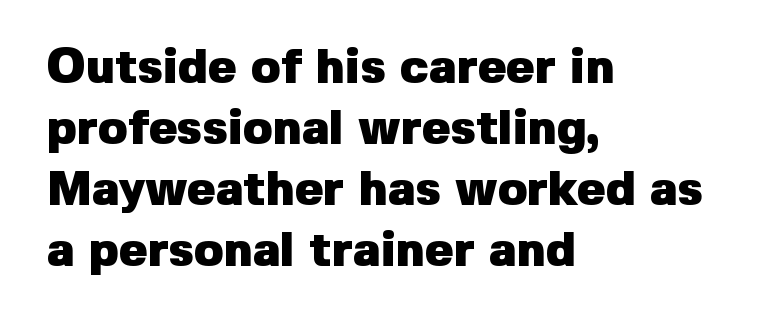
{"serif": "no", "italic": "no", "bold": "yes", "weight": "heavy", "width": "normal", "stroke_contrast": "low", "x_height": "medium", "monospaced": "no", "underline": "no", "align": "left", "line_spacing": "normal", "line_spacing_ratio": 1.27, "letter_spacing": "normal", "letter_spacing_em": 0.0, "glyph_px": 48}
